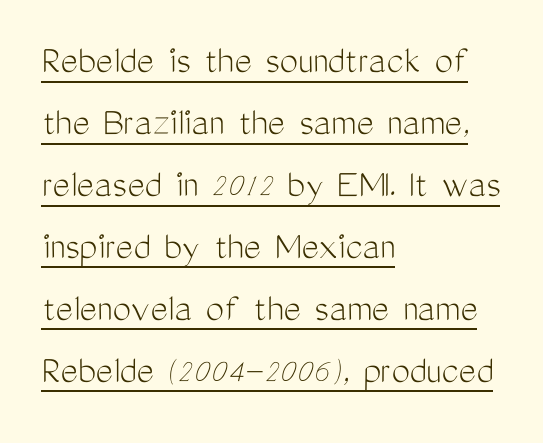
The image shows 41 px light, condensed sans-serif type, upright; set left-aligned, normal line spacing (1.51x), normal letter spacing, underlined; medium stroke contrast and a medium x-height.
